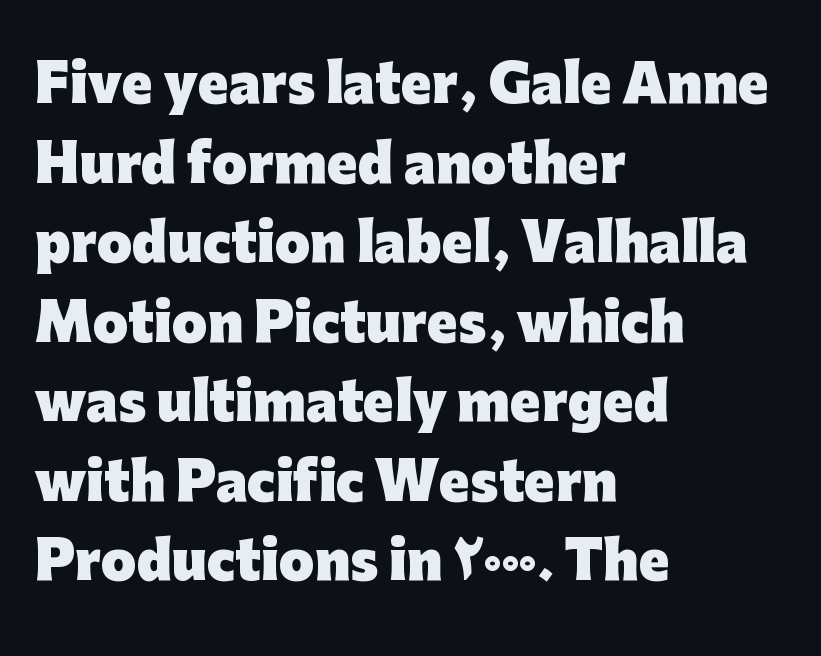
{"serif": "no", "italic": "no", "bold": "yes", "weight": "heavy", "width": "normal", "stroke_contrast": "low", "x_height": "medium", "monospaced": "no", "underline": "no", "align": "left", "line_spacing": "normal", "line_spacing_ratio": 1.56, "letter_spacing": "normal", "letter_spacing_em": 0.0, "glyph_px": 51}
